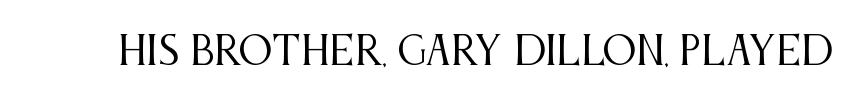
Ink coverage per letter is moderate at most. This sample uses an upright cut, with every glyph sitting square on the baseline. Each letter keeps its own natural width here, so spacing adapts to shape. What kind of face is this? One with serifs.
